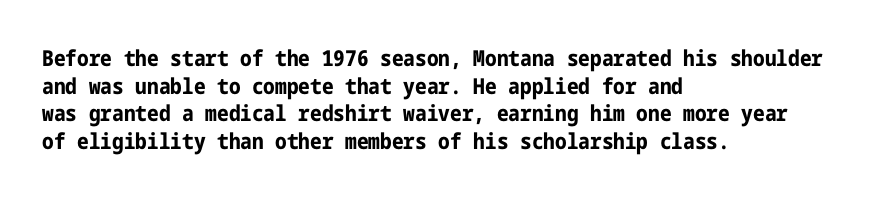
The image shows 22 px bold type, upright; set left-aligned, normal line spacing (1.26x), normal letter spacing, not underlined.
